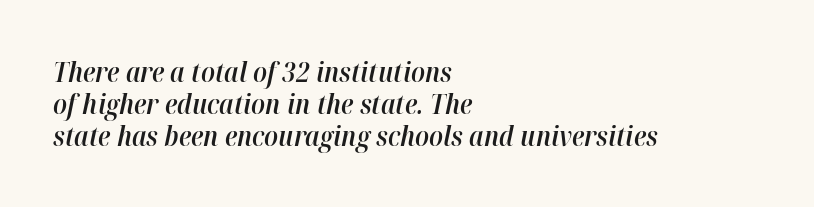
The image shows 27 px text type, italic (leaning right); set left-aligned, line spacing 1.18x, normal letter spacing, not underlined.
